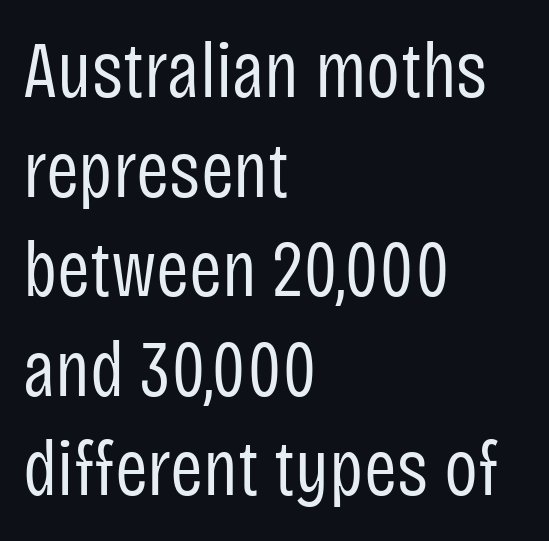
Q: Is the text bold? A: No.
Q: Is the text italic (slanted)? A: No, it is upright.
Q: Is the typeface a serif or a sans-serif typeface? A: Sans-serif.
Q: Is the text underlined? A: No.
Q: How is the paragraph aligned? A: Left-aligned.
Q: Is the spacing between letters normal or unusually wide? A: Normal.
Q: Is the spacing between lines tight, normal or loose? A: Normal.
Q: Width (condensed, normal, or wide)? A: Condensed.
Q: Stroke contrast? A: Low.
Q: x-height? A: Large.
Q: Monospaced? A: No.
